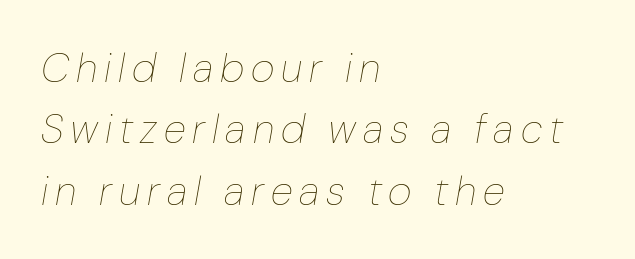
{"italic": "yes", "lean": "right", "slant_degrees": 10, "bold": "no", "weight": "thin", "width": "normal", "stroke_contrast": "low", "x_height": "medium", "monospaced": "no", "underline": "no", "align": "left", "line_spacing": "normal", "line_spacing_ratio": 1.5, "glyph_px": 41}
